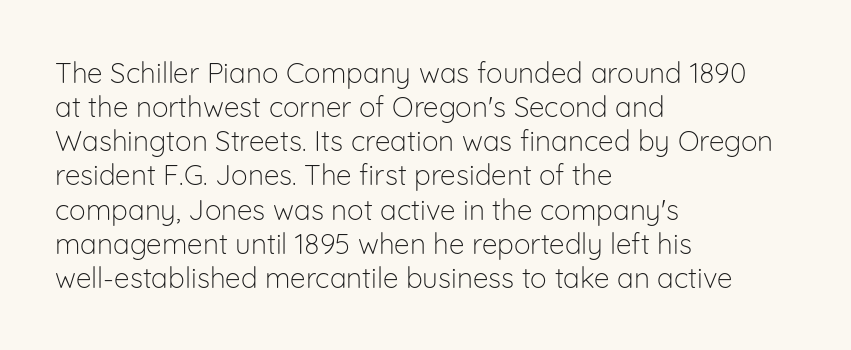
{"serif": "no", "italic": "no", "bold": "no", "weight": "light", "width": "normal", "stroke_contrast": "low", "x_height": "medium", "monospaced": "no", "underline": "no", "align": "left", "line_spacing_ratio": 1.22, "letter_spacing": "normal", "letter_spacing_em": 0.0, "glyph_px": 28}
